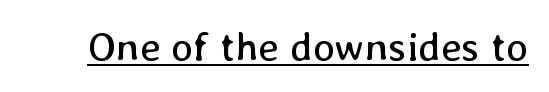
The face used here is rendered with its standard letterfit. Heft: none added — not bold. The specimen includes a rule beneath the text block's lines. Do the characters align in a grid? No, the font is proportional. Nope, not italic — everything's standing straight.
